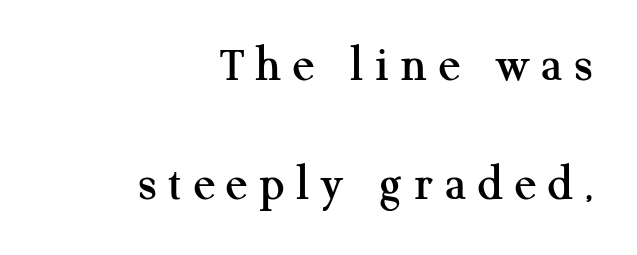
Q: Is the text italic (slanted)? A: No, it is upright.
Q: Is the typeface a serif or a sans-serif typeface? A: Serif.
Q: Is the text underlined? A: No.
Q: How is the paragraph aligned? A: Right-aligned.
Q: Is the spacing between letters normal or unusually wide? A: Unusually wide.
Q: Is the spacing between lines tight, normal or loose? A: Loose.
Q: Width (condensed, normal, or wide)? A: Normal.
Q: Stroke contrast? A: Medium.
Q: x-height? A: Medium.
Q: Monospaced? A: No.
